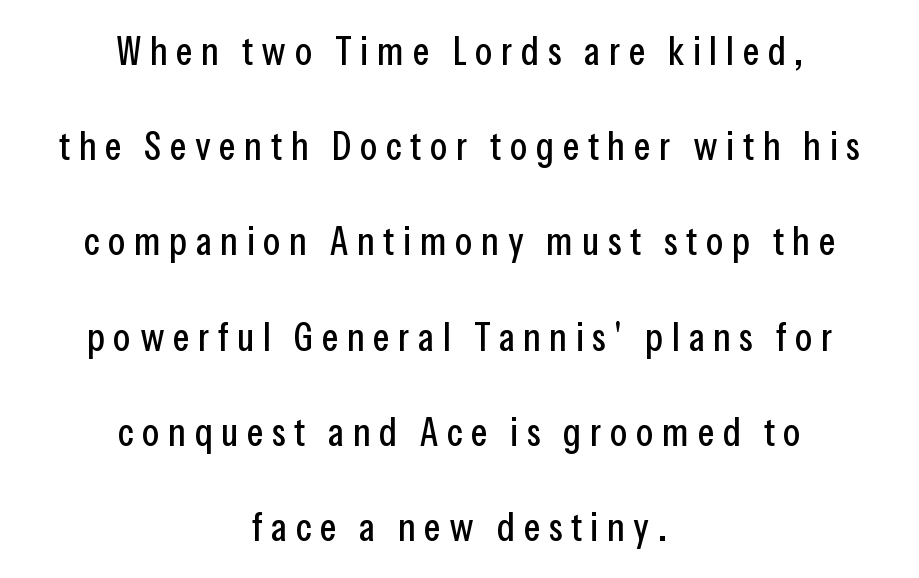
Unmarked baselines from the first word to the last. The block of text is sparse from top to bottom, with ample space between rows. The type sits square on the baseline with zero lean. Loose tracking; the words dissolve into strings of separated letters.
